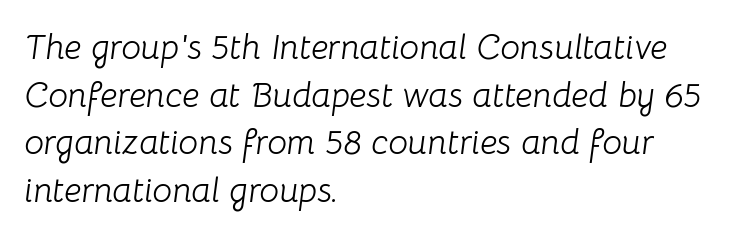
Is this a fixed-width face? No — the glyphs have proportional, varying widths. Characters are canted at an angle relative to the baseline's perpendicular. Notice how the passage keeps a crisp vertical edge on the left only. This is not heavy type; no bold has been used. Successive baselines arrive at the customary interval. Each word holds together tightly as a unit, with standard inter-letter gaps.
